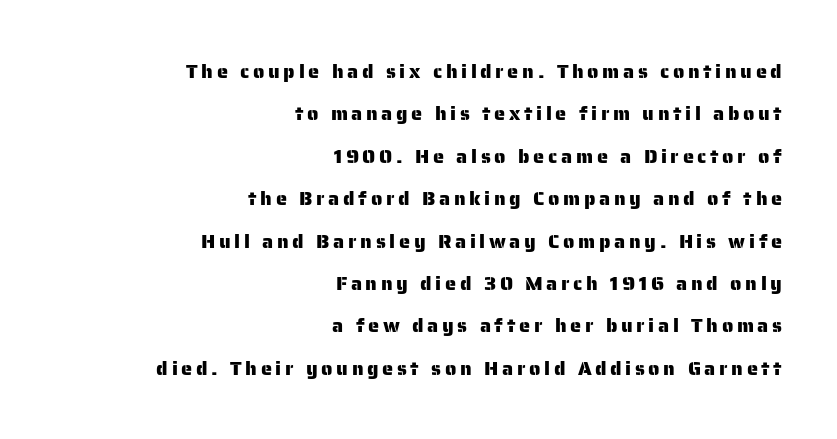
Regarding leading, the lines here are spaced well apart. These lines stack with their right ends in a neat column. Underlining? Definitely not there. The typography opts for an upright posture over an oblique one.
